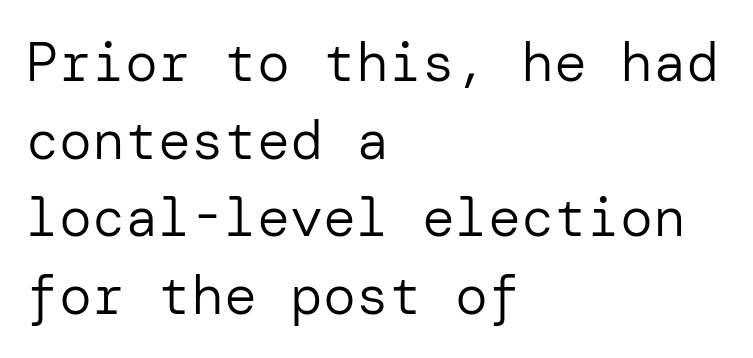
The image shows 55 px regular-weight sans-serif type, upright; set left-aligned, normal line spacing (1.41x), normal letter spacing, not underlined; low stroke contrast and a medium x-height.
